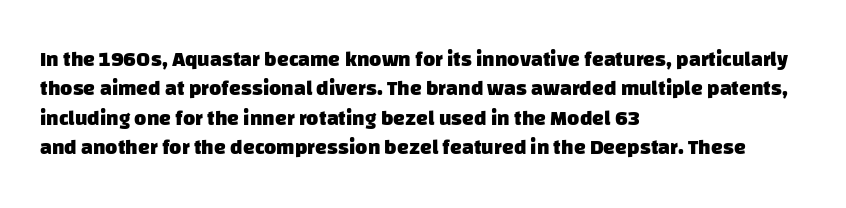
{"bold": "yes", "underline": "no", "align": "left", "line_spacing": "normal", "line_spacing_ratio": 1.4, "letter_spacing": "normal", "letter_spacing_em": 0.0, "glyph_px": 21}
